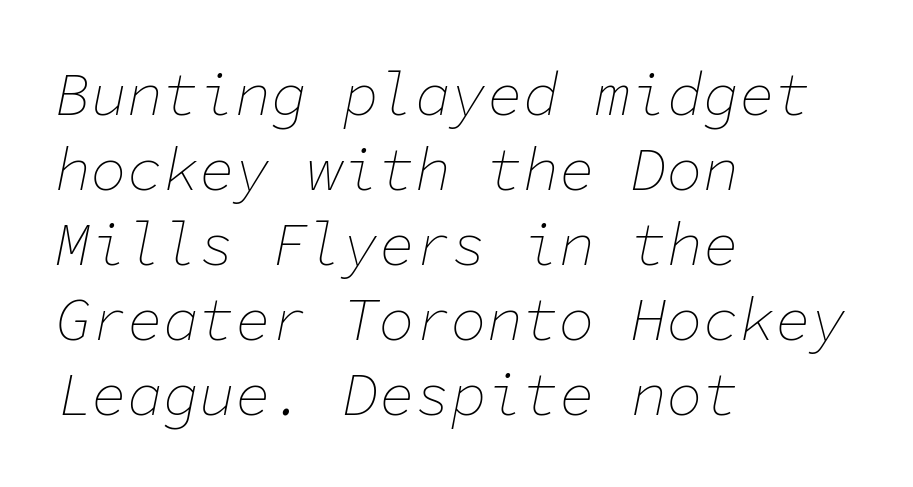
Students, observe: this is what conventionally led text looks like. The glyphs are unaccompanied by any horizontal stroke below them. Tracking value appears to be zero — textbook default spacing. The whole block is typeset with a tilt. The text block is weighted toward the left margin, trailing off unevenly rightward. Note the uniform advance width — an 'i' takes as much space as an 'm'.
